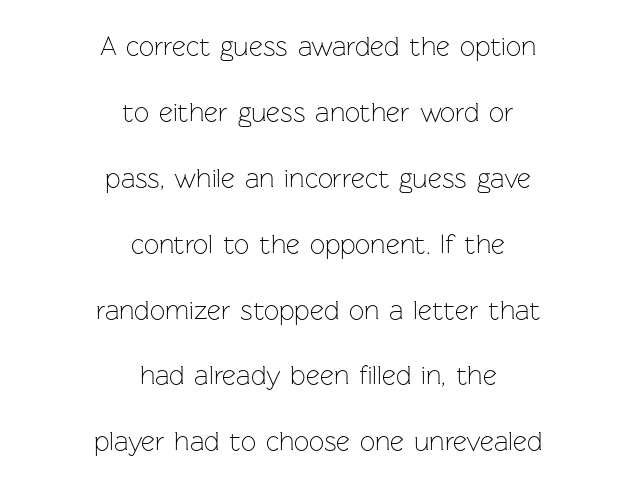
The type sits square on the baseline with zero lean. Heft: none added — not bold. The vertical gap from one line to the next is large. What stands out about the letter spacing? Nothing — it is the standard amount.
